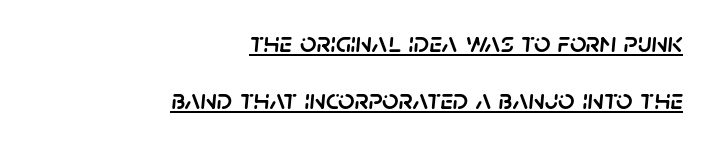
You could not count columns in this text — the font is proportionally spaced. Does extra space separate the letters? No, they use regular spacing. Line spacing here is loose. Somebody hit Ctrl+U on this one — the words are underlined. These lines were composed using italics. Typeset ragged left — the right edge is the straight one.
